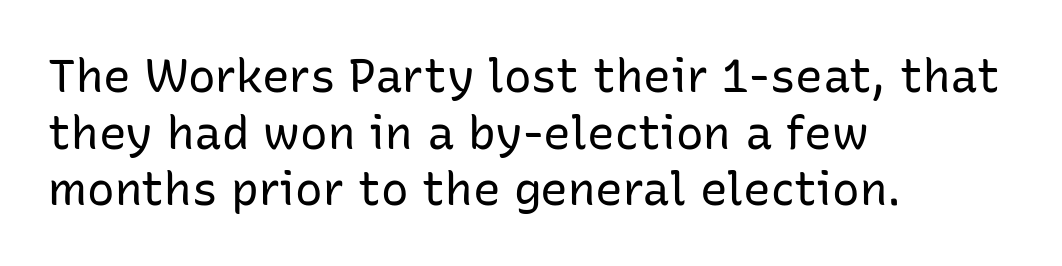
The image shows 46 px regular-weight sans-serif type, upright; set left-aligned, line spacing 1.23x, normal letter spacing, not underlined; low stroke contrast and a medium x-height.
